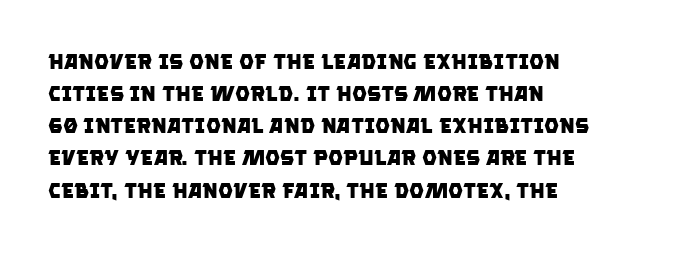
Q: Is the text bold? A: Yes.
Q: Is the text underlined? A: No.
Q: How is the paragraph aligned? A: Left-aligned.
Q: Is the spacing between letters normal or unusually wide? A: Normal.
Q: Is the spacing between lines tight, normal or loose? A: Normal.
